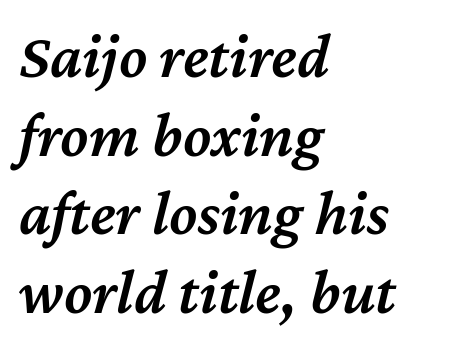
The image shows 64 px semibold type, italic (leaning right); set left-aligned, line spacing 1.23x, normal letter spacing, not underlined; medium stroke contrast and a medium x-height.
